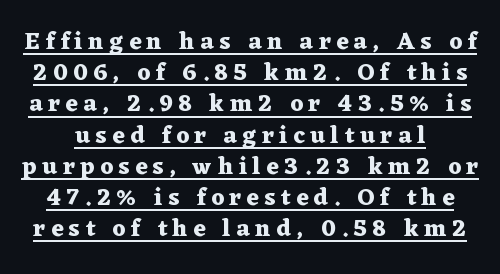
{"italic": "no", "bold": "yes", "underline": "yes", "line_spacing": "normal", "line_spacing_ratio": 1.3, "letter_spacing": "wide", "letter_spacing_em": 0.23, "glyph_px": 24}
